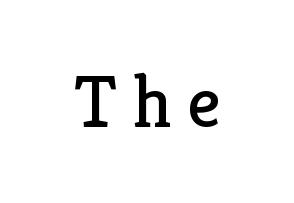
The image shows 74 px regular-weight serif type, upright; set unusually wide letter spacing (+0.21 em), not underlined; low stroke contrast and a medium x-height.
